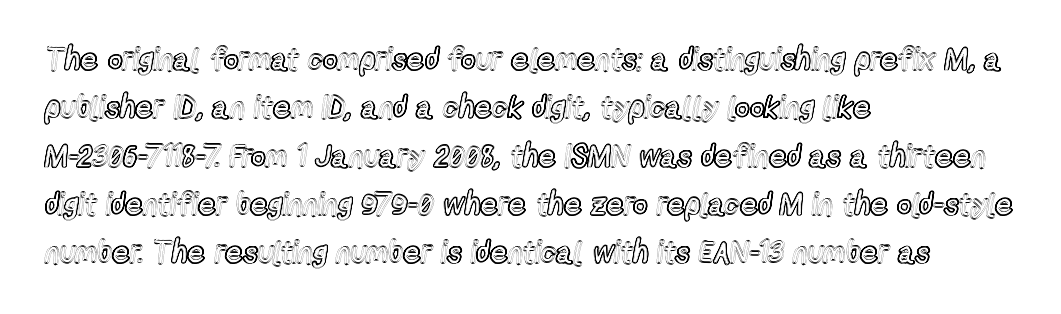
Q: Is the text italic (slanted)? A: Yes.
Q: Is the text underlined? A: No.
Q: How is the paragraph aligned? A: Left-aligned.
Q: Is the spacing between letters normal or unusually wide? A: Normal.
Q: Is the spacing between lines tight, normal or loose? A: Normal.
Q: Width (condensed, normal, or wide)? A: Condensed.
Q: x-height? A: Medium.
Q: Monospaced? A: No.
